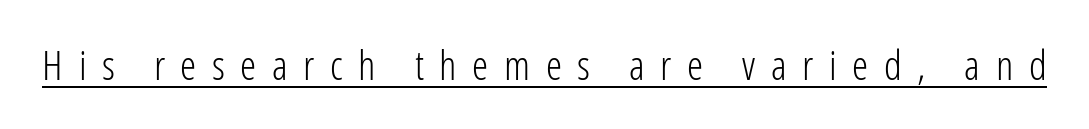
The image shows 41 px light, condensed sans-serif type, upright; set unusually wide letter spacing (+0.38 em), underlined; low stroke contrast and a medium x-height.
